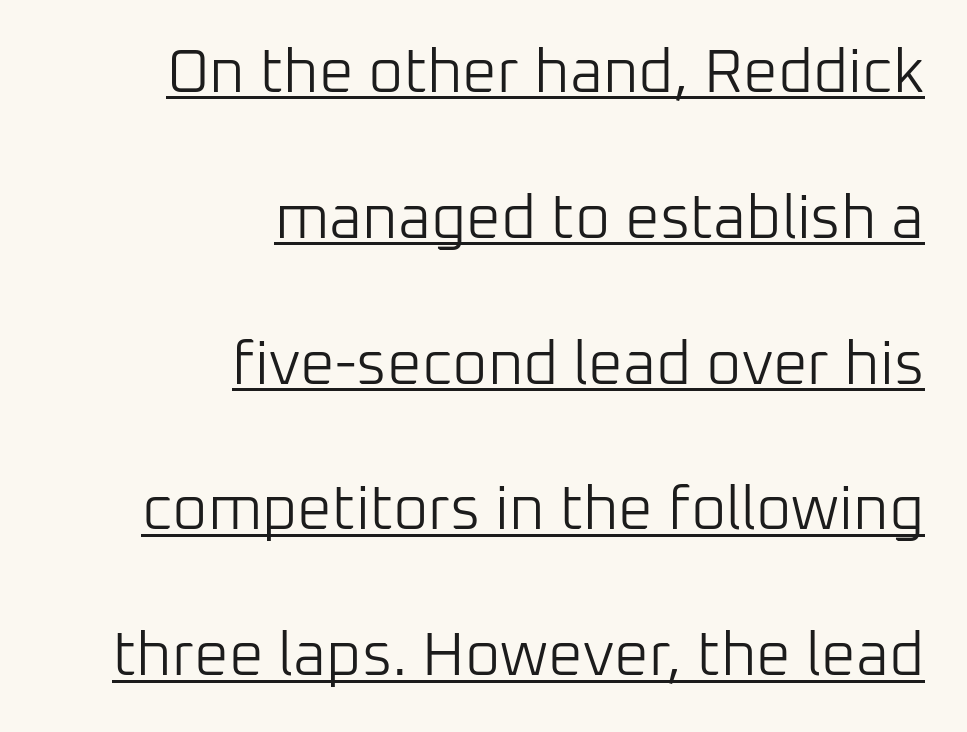
The designer went with a sans here, leaving each stem footless. This is not heavy type; no bold has been used. Does a line run under the words? Yes, clearly. Students, observe: this is what heavily led, spacious text looks like. Upright lettering throughout.
